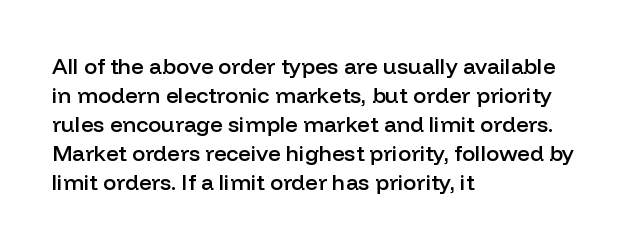
If you drew a ruler down the left edge, every line would touch it. The specimen reads as upright at a glance. The rendering uses a moderate line-height, typical for paragraphs. Has an underline been added? It has not. The line texture is even and compact thanks to regular tracking. Summary of weight: moderately heavy, a semibold.
